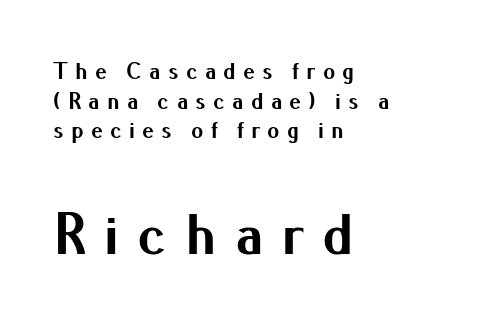
The image shows 60 px bold sans-serif type, upright; set left-aligned, line spacing 1.23x, unusually wide letter spacing (+0.3 em), not underlined; the second (bottom) block is 2.5x larger; medium stroke contrast and a small x-height.
